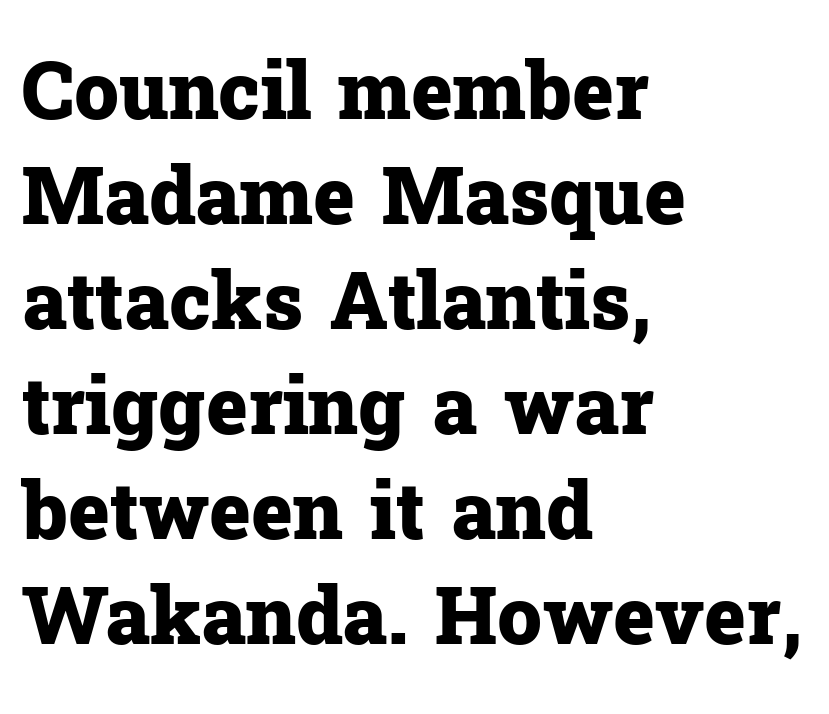
The face used here is proportionally spaced, like ordinary book or web type. Caption: bold face, heavy strokes. Does the lettering tilt? It doesn't — this is upright. Standard letterfit; no display-style spreading of the glyphs.
